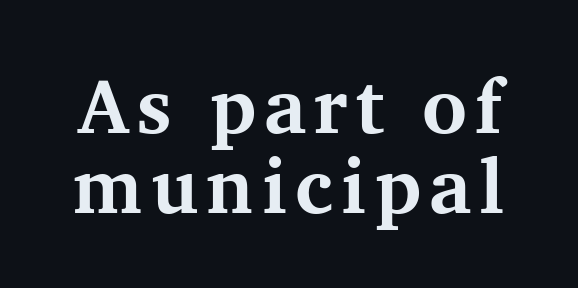
Q: Is the text bold? A: Yes.
Q: Is the text italic (slanted)? A: No, it is upright.
Q: Is the typeface a serif or a sans-serif typeface? A: Serif.
Q: Is the text underlined? A: No.
Q: Is the spacing between lines tight, normal or loose? A: Tight.
Q: Width (condensed, normal, or wide)? A: Normal.
Q: Stroke contrast? A: Medium.
Q: x-height? A: Medium.
Q: Monospaced? A: No.
